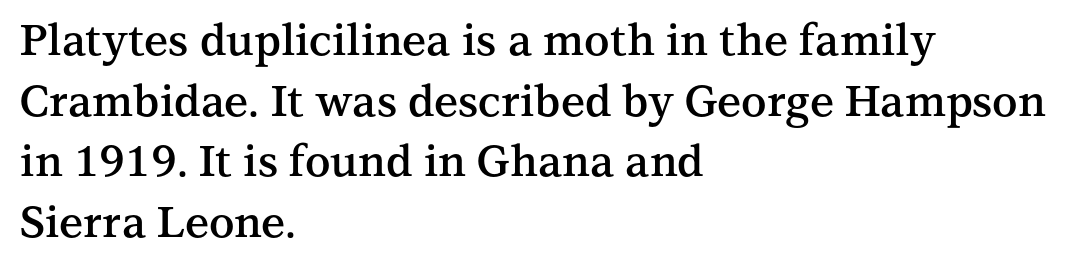
The image shows 43 px semibold serif type, upright; set left-aligned, normal line spacing (1.41x), normal letter spacing, not underlined; medium stroke contrast and a medium x-height.
